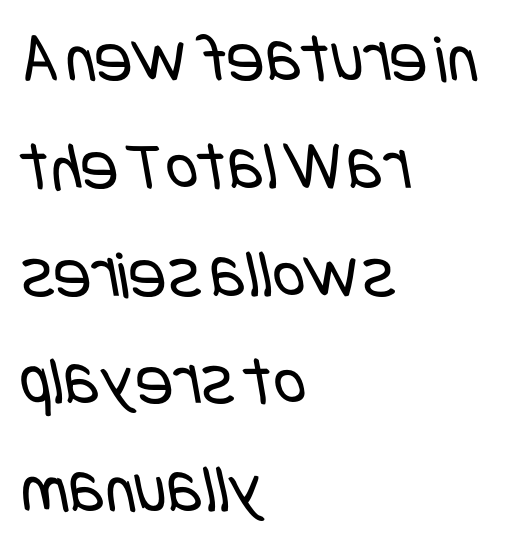
Note: no serifs on the glyphs. These lines sit exactly where default settings would place them. The typesetting does not lean heavy: it is not bold. Short and long lines alike share a common starting point at left. Decoration check: the copy has no underline.
